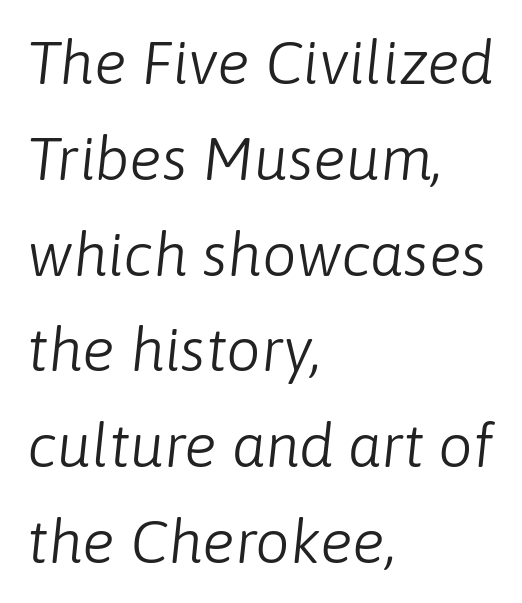
The image shows 61 px light type, italic (leaning right); set left-aligned, normal line spacing (1.57x), normal letter spacing, not underlined; low stroke contrast and a medium x-height.
